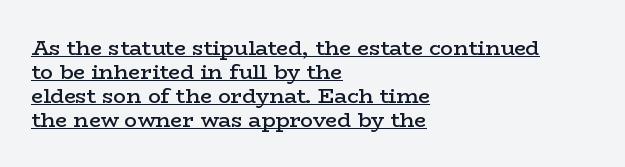
Q: Is the text bold? A: Semi-bold.
Q: Is the text italic (slanted)? A: No, it is upright.
Q: Is the text underlined? A: Yes.
Q: How is the paragraph aligned? A: Left-aligned.
Q: Is the spacing between letters normal or unusually wide? A: Normal.
Q: Is the spacing between lines tight, normal or loose? A: Tight.
